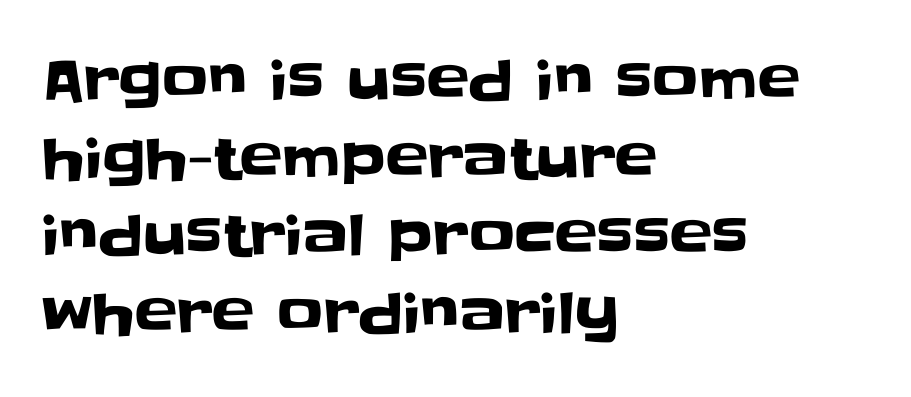
The image shows 57 px sans-serif type, upright; set left-aligned, normal line spacing (1.36x), normal letter spacing, not underlined; low stroke contrast and a large x-height.
